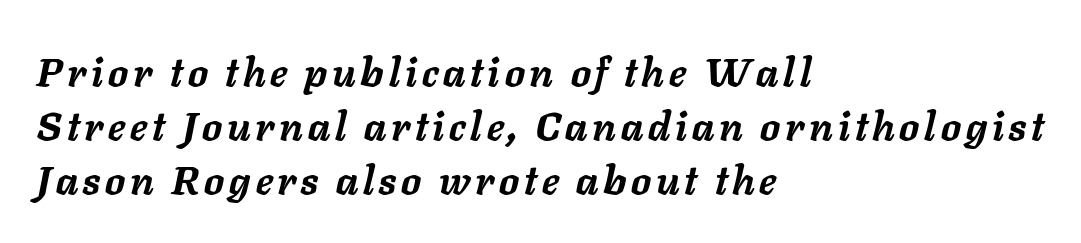
Q: Is the text bold? A: Yes.
Q: Is the text italic (slanted)? A: Yes, it leans right by about 11 degrees.
Q: Is the text underlined? A: No.
Q: How is the paragraph aligned? A: Left-aligned.
Q: Is the spacing between lines tight, normal or loose? A: Normal.
Q: Width (condensed, normal, or wide)? A: Normal.
Q: Stroke contrast? A: Low.
Q: x-height? A: Medium.
Q: Monospaced? A: No.
